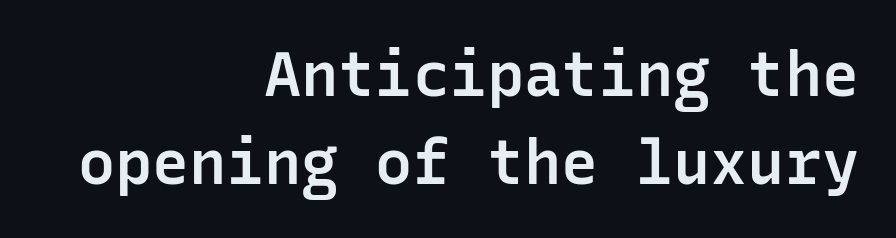
Q: Is the text bold? A: Semi-bold.
Q: Is the text italic (slanted)? A: No, it is upright.
Q: Is the typeface a serif or a sans-serif typeface? A: Sans-serif.
Q: Is the text underlined? A: No.
Q: How is the paragraph aligned? A: Right-aligned.
Q: Is the spacing between letters normal or unusually wide? A: Normal.
Q: Is the spacing between lines tight, normal or loose? A: Normal.
Q: Width (condensed, normal, or wide)? A: Normal.
Q: Stroke contrast? A: Low.
Q: x-height? A: Medium.
Q: Monospaced? A: Yes.
